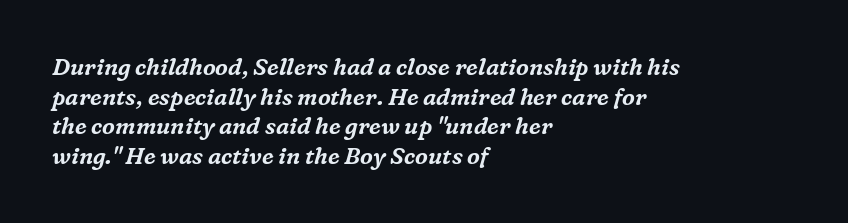
{"italic": "yes", "lean": "right", "slant_degrees": 16, "underline": "no", "align": "left", "line_spacing": "normal", "line_spacing_ratio": 1.29, "letter_spacing": "normal", "letter_spacing_em": 0.0, "glyph_px": 23}
